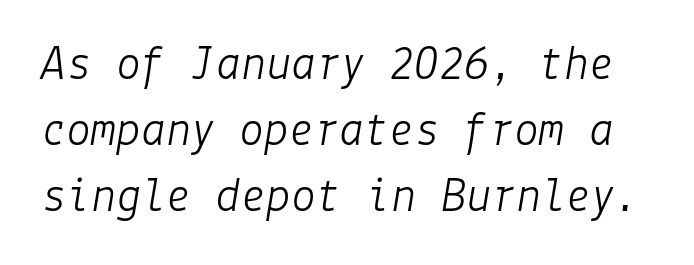
{"italic": "yes", "lean": "right", "slant_degrees": 9, "bold": "no", "weight": "light", "width": "normal", "stroke_contrast": "low", "x_height": "medium", "underline": "no", "line_spacing": "normal", "line_spacing_ratio": 1.32, "letter_spacing": "normal", "letter_spacing_em": 0.0, "glyph_px": 50}
